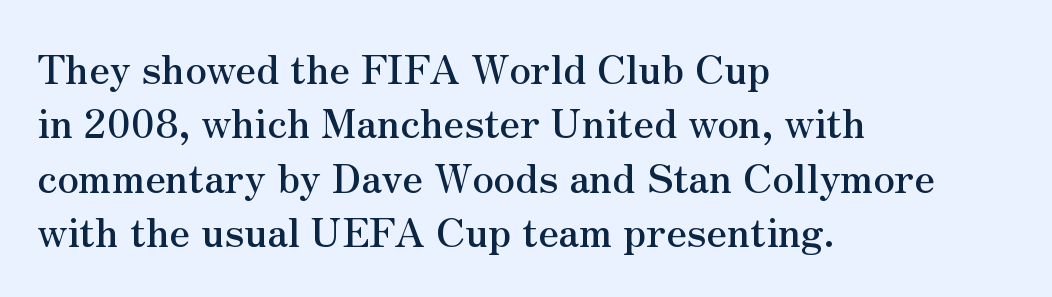
{"serif": "yes", "italic": "no", "width": "normal", "stroke_contrast": "medium", "x_height": "small", "monospaced": "no", "underline": "no", "align": "left", "line_spacing": "normal", "line_spacing_ratio": 1.36, "letter_spacing": "normal", "letter_spacing_em": 0.0, "glyph_px": 40}
